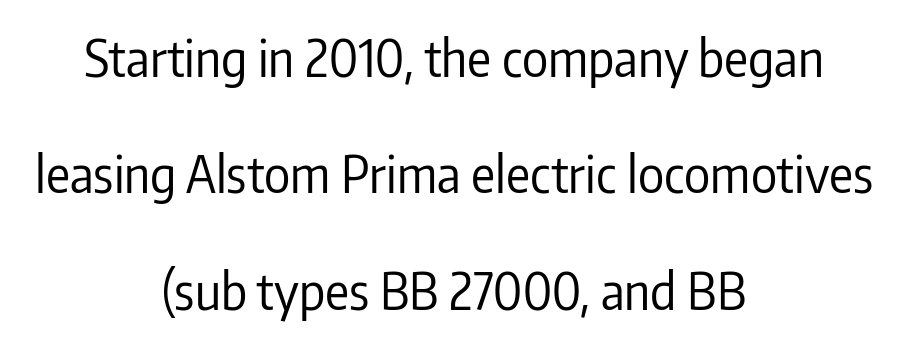
{"serif": "no", "italic": "no", "bold": "no", "weight": "regular", "width": "condensed", "stroke_contrast": "low", "x_height": "medium", "monospaced": "no", "underline": "no", "align": "center", "line_spacing": "loose", "line_spacing_ratio": 2.33, "letter_spacing": "normal", "letter_spacing_em": 0.0, "glyph_px": 50}
